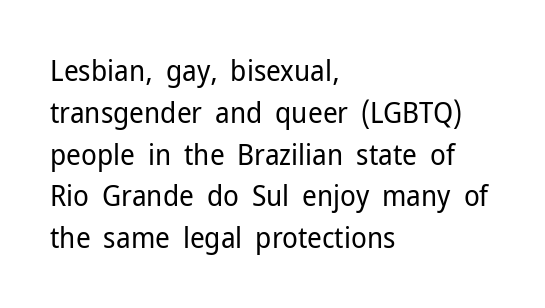
{"serif": "no", "italic": "no", "bold": "no", "weight": "regular", "width": "normal", "stroke_contrast": "low", "x_height": "medium", "monospaced": "no", "underline": "no", "align": "left", "line_spacing": "normal", "line_spacing_ratio": 1.44, "letter_spacing": "normal", "letter_spacing_em": 0.0, "glyph_px": 29}
